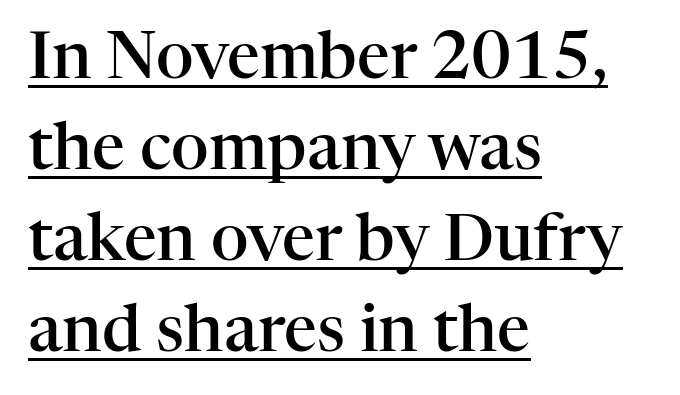
The image shows 65 px semibold serif type, upright; set left-aligned, normal line spacing (1.4x), normal letter spacing, underlined; high stroke contrast and a medium x-height.
